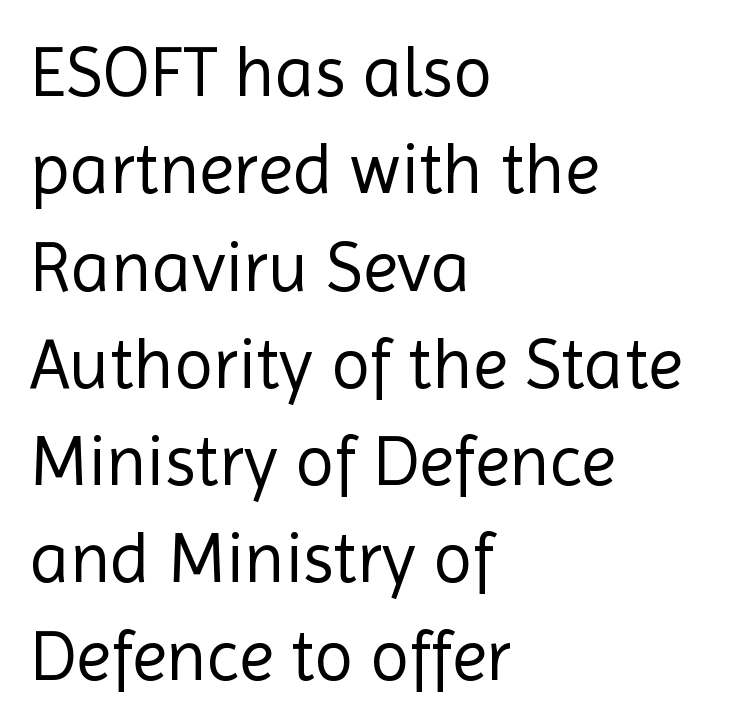
No heavy texture on the line: the type isn't bold. The gap between lines stays unmarked. It's the straight-up-and-down kind of type. Casual observation: everything's shoved over to the left. Honestly, the row spacing looks completely unremarkable.
